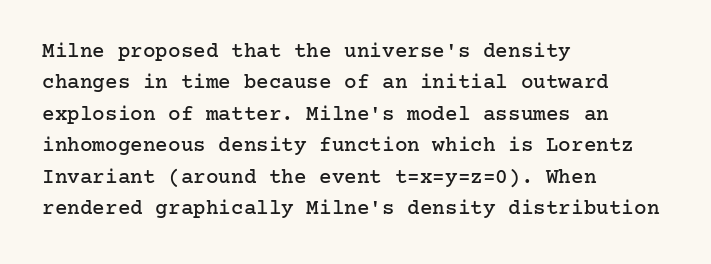
Q: Is the text italic (slanted)? A: No, it is upright.
Q: Is the text underlined? A: No.
Q: How is the paragraph aligned? A: Left-aligned.
Q: Is the spacing between letters normal or unusually wide? A: Normal.
Q: Is the spacing between lines tight, normal or loose? A: Normal.
